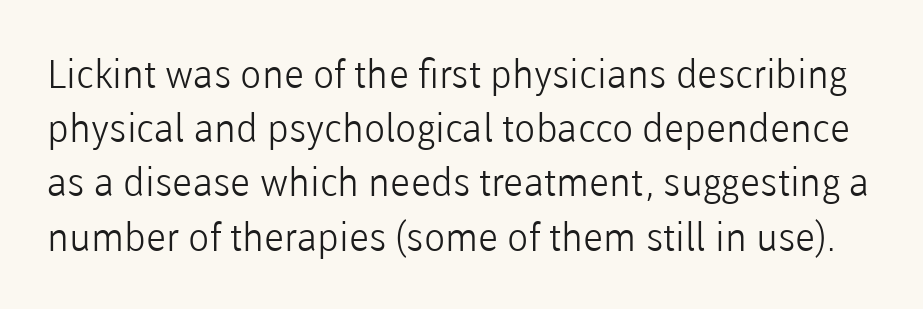
{"serif": "no", "italic": "no", "bold": "no", "weight": "light", "width": "normal", "stroke_contrast": "low", "x_height": "medium", "monospaced": "no", "underline": "no", "line_spacing": "normal", "line_spacing_ratio": 1.39, "letter_spacing": "normal", "letter_spacing_em": 0.0, "glyph_px": 39}
